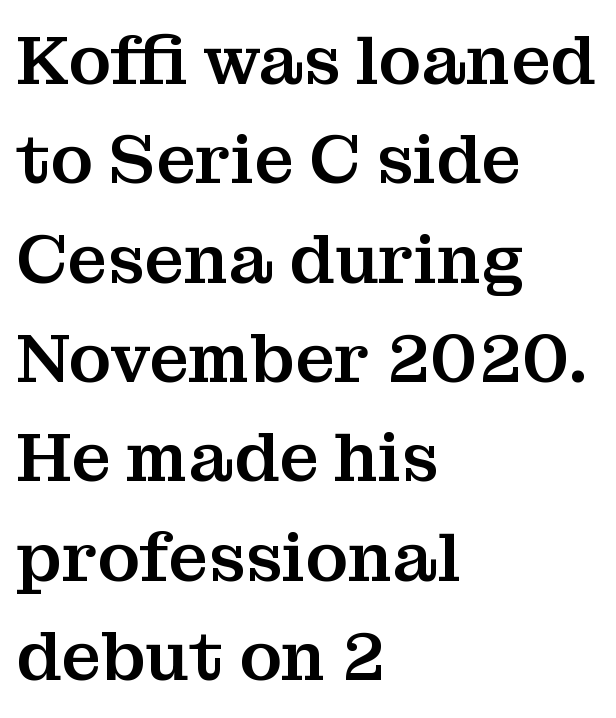
Underline: absent. Which margin do the lines hug? The left one — the right edge is uneven. Font category for this specimen: serif. Varying glyph widths throughout — classic text-font behaviour. The line texture is even and compact thanks to regular tracking.
